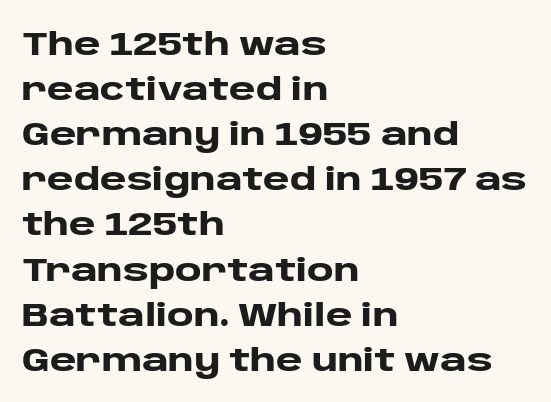
{"serif": "no", "italic": "no", "bold": "yes", "weight": "heavy", "width": "wide", "stroke_contrast": "low", "x_height": "large", "monospaced": "no", "underline": "no", "align": "left", "line_spacing": "normal", "line_spacing_ratio": 1.41, "letter_spacing": "normal", "letter_spacing_em": 0.0, "glyph_px": 32}
